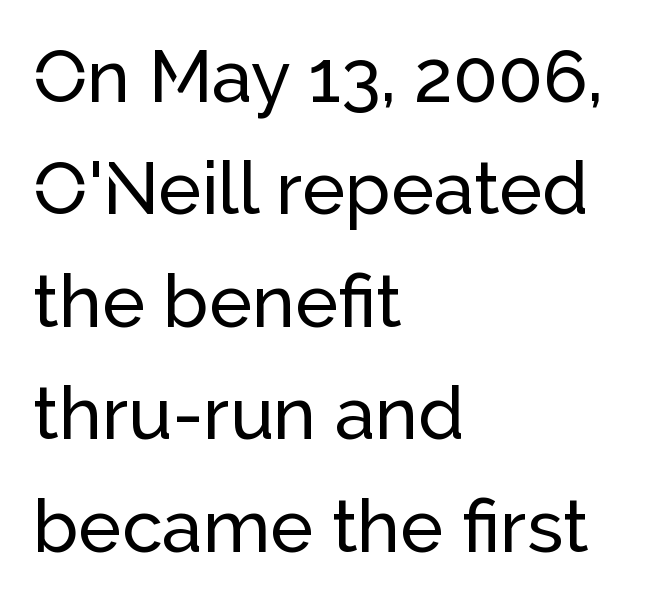
The foot of each line stays bare and open. The designer left line spacing at the default. The type family on display is of the sans-serif kind. The setting favours the left margin, as ordinary paragraphs usually do.
